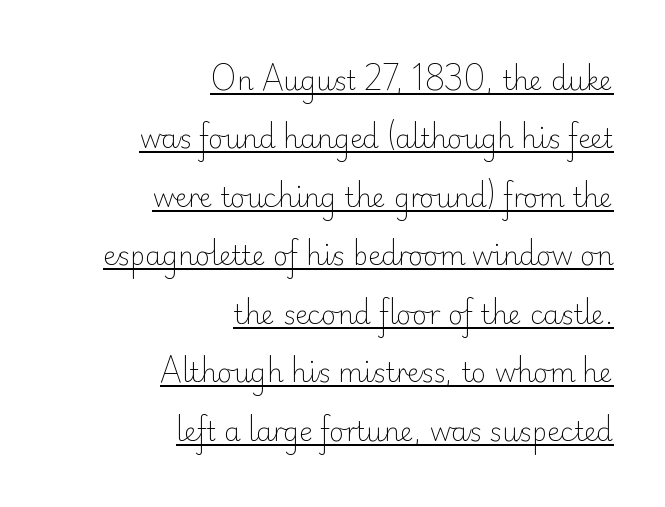
{"italic": "no", "bold": "no", "underline": "yes", "align": "right", "line_spacing": "loose", "line_spacing_ratio": 2.25, "letter_spacing": "normal", "letter_spacing_em": 0.0, "glyph_px": 26}
